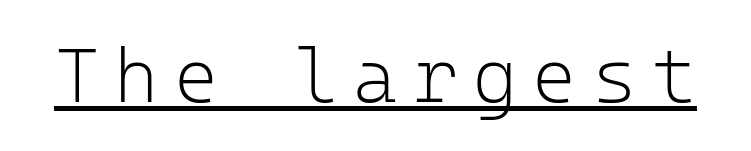
{"serif": "no", "italic": "no", "bold": "no", "weight": "light", "width": "normal", "stroke_contrast": "low", "x_height": "medium", "monospaced": "yes", "underline": "yes", "letter_spacing": "wide", "letter_spacing_em": 0.2, "glyph_px": 76}
